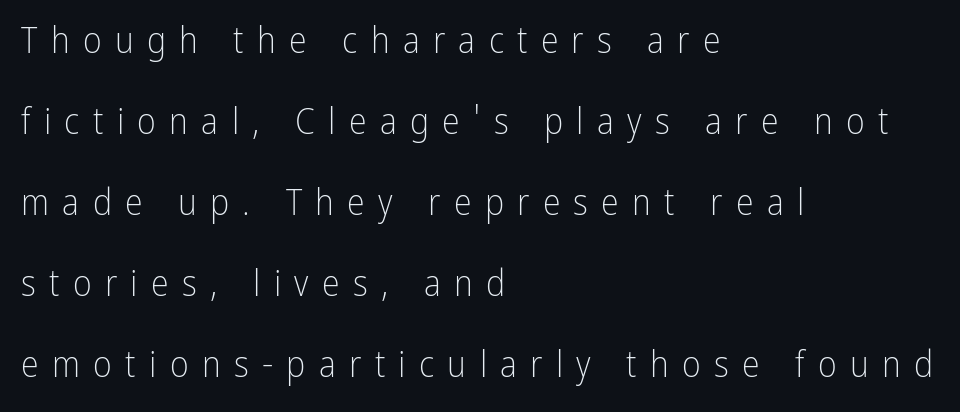
The image shows 36 px light, condensed sans-serif type, upright; set left-aligned, loose line spacing (2.25x), unusually wide letter spacing (+0.37 em), not underlined; low stroke contrast and a medium x-height.
